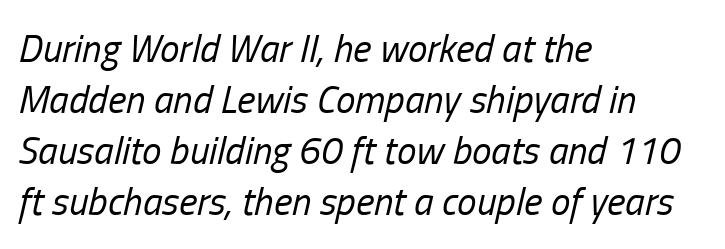
{"italic": "yes", "lean": "right", "slant_degrees": 13, "bold": "no", "weight": "regular", "width": "condensed", "stroke_contrast": "low", "x_height": "medium", "monospaced": "no", "underline": "no", "align": "left", "line_spacing": "normal", "line_spacing_ratio": 1.31, "letter_spacing": "normal", "letter_spacing_em": 0.0, "glyph_px": 39}
